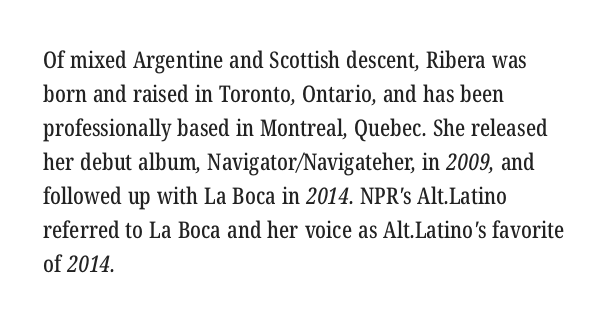
Honestly, the row spacing looks completely unremarkable. The setting favours the left margin, as ordinary paragraphs usually do. There is no visible air inserted between adjacent glyphs. Rule under the text: the space is simply empty.
